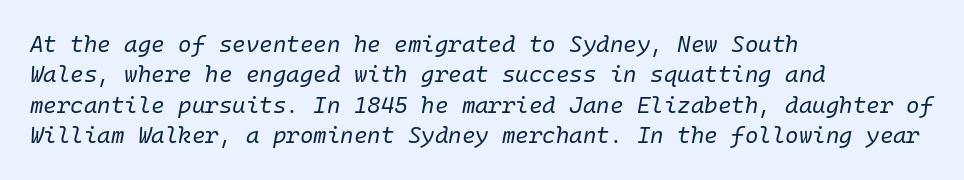
Does the leading feel generous? No, just average. Typeset ragged right — the left edge is the straight one. These lines keep a tight, regular rhythm from letter to letter. Characters are canted at an angle relative to the baseline's perpendicular. Words float on clear page, feet unadorned.
